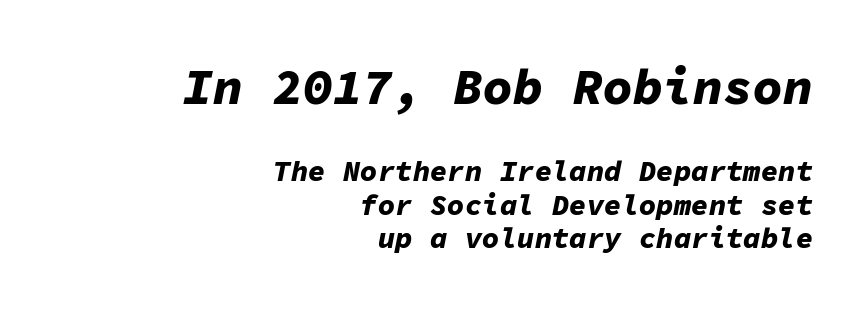
Between these two stacked blocks, the higher one wins on size. Short note: letters normally spaced. The paragraph has a hard right edge and a soft left edge. These lines carry a lot of weight — the face is fully bold. Nobody drew a line under any word here. Is this a fixed-width face? Yes — each glyph sits in an identical cell.
